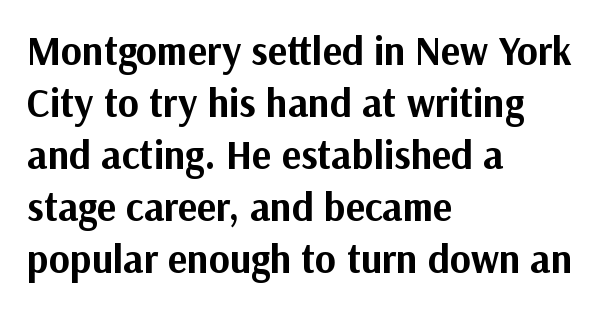
The image shows 40 px bold sans-serif type, upright; set left-aligned, normal line spacing (1.3x), normal letter spacing, not underlined; medium stroke contrast and a medium x-height.
